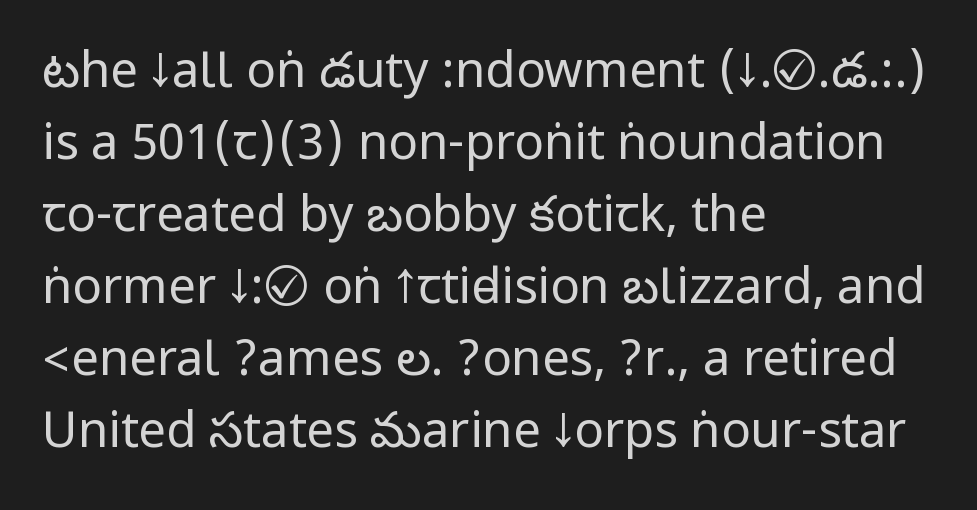
The image shows 49 px regular-weight, condensed sans-serif type, upright; set left-aligned, normal line spacing (1.47x), normal letter spacing, not underlined; low stroke contrast.
